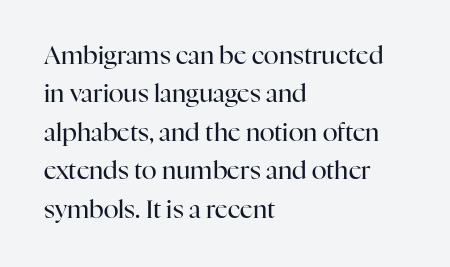
This sample uses an upright cut, with every glyph sitting square on the baseline. The string is rendered with underlining switched off. Tracking value appears to be zero — textbook default spacing. The lines in this sample share a left origin and differ only in where they stop. Vertical spacing — default.
